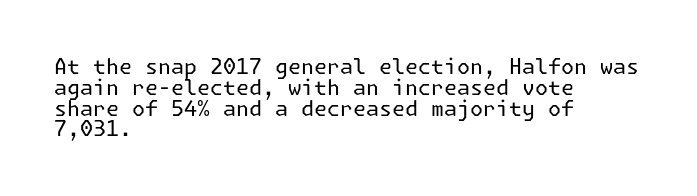
Words appear dense and cohesive because spacing is normal. This reads as an unemphasized weight, regular at the heaviest. These lines are set flush left with a ragged right edge. The words here are not underlined.
